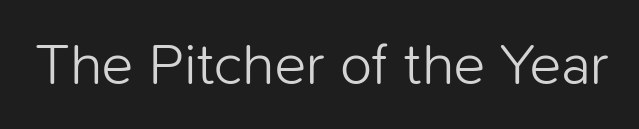
{"serif": "no", "italic": "no", "bold": "no", "weight": "light", "width": "normal", "stroke_contrast": "low", "x_height": "medium", "monospaced": "no", "underline": "no", "letter_spacing": "normal", "letter_spacing_em": 0.0, "glyph_px": 59}
